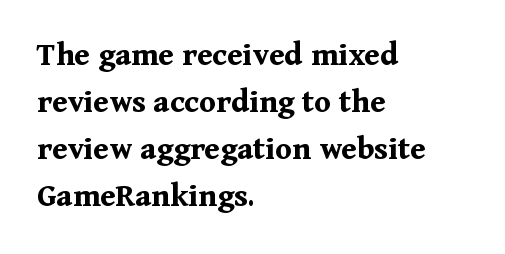
{"serif": "yes", "italic": "no", "bold": "yes", "weight": "bold", "width": "normal", "stroke_contrast": "medium", "x_height": "medium", "monospaced": "no", "underline": "no", "align": "left", "line_spacing": "normal", "line_spacing_ratio": 1.38, "letter_spacing": "normal", "letter_spacing_em": 0.0, "glyph_px": 34}
